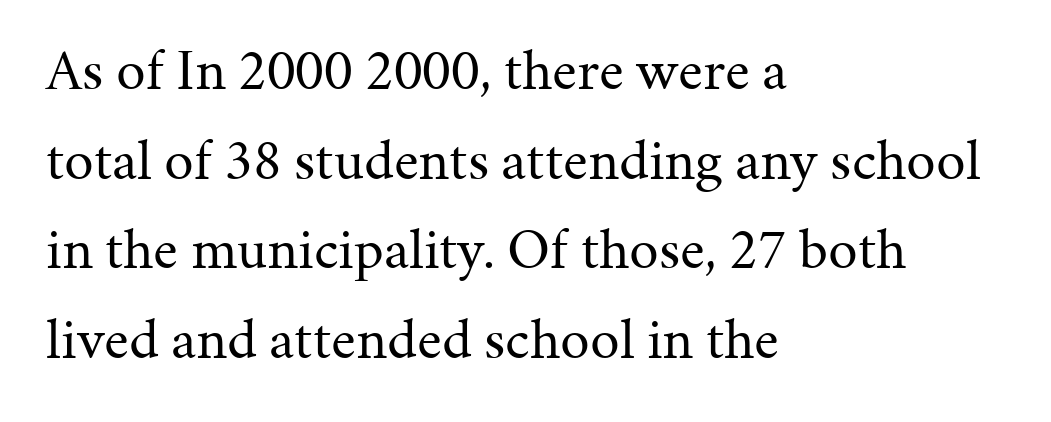
Q: Is the text bold? A: No.
Q: Is the text italic (slanted)? A: No, it is upright.
Q: Is the typeface a serif or a sans-serif typeface? A: Serif.
Q: Is the text underlined? A: No.
Q: How is the paragraph aligned? A: Left-aligned.
Q: Is the spacing between letters normal or unusually wide? A: Normal.
Q: Is the spacing between lines tight, normal or loose? A: Normal.
Q: Width (condensed, normal, or wide)? A: Normal.
Q: Stroke contrast? A: Medium.
Q: x-height? A: Medium.
Q: Monospaced? A: No.
